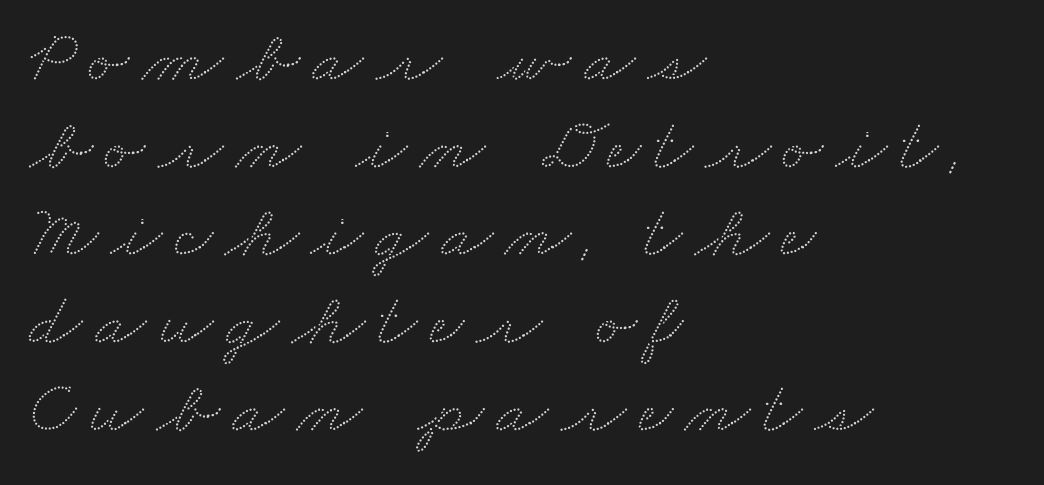
The image shows 75 px wide type; set left-aligned, line spacing 1.17x, not underlined; low stroke contrast and a small x-height.
